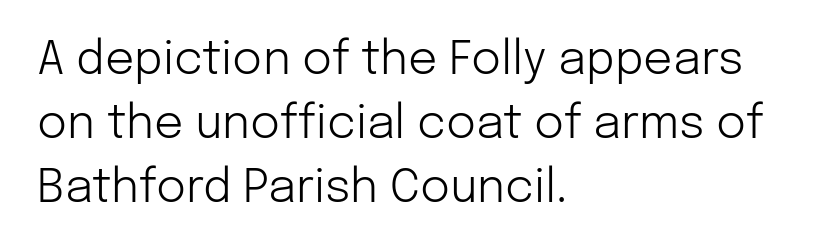
{"serif": "no", "italic": "no", "bold": "no", "weight": "light", "width": "normal", "stroke_contrast": "low", "x_height": "medium", "monospaced": "no", "underline": "no", "align": "left", "line_spacing": "normal", "line_spacing_ratio": 1.39, "letter_spacing": "normal", "letter_spacing_em": 0.0, "glyph_px": 46}
